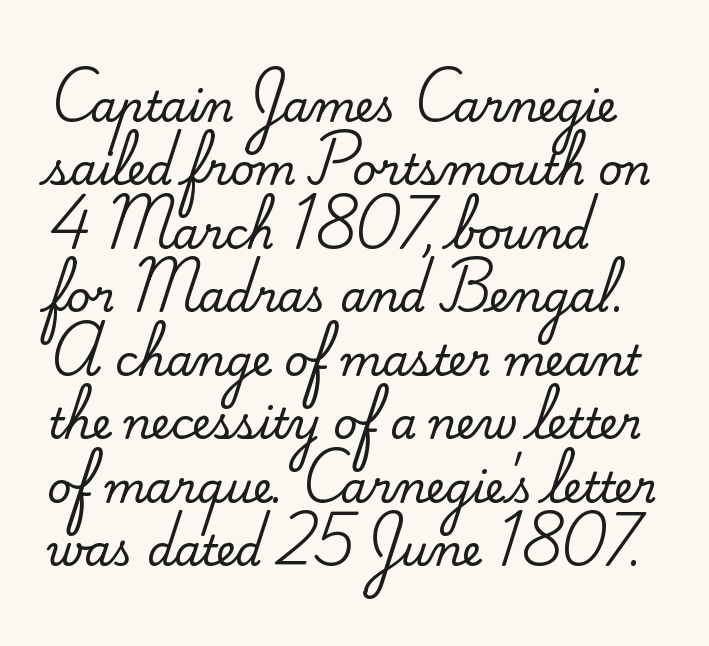
Rule under the text: the space is simply empty. Short and long lines alike share a common starting point at left. This is serif lettering, the kind often seen in printed books.
